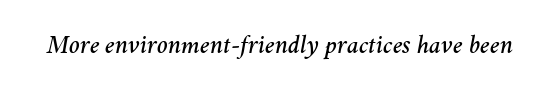
{"italic": "yes", "lean": "right", "slant_degrees": 11, "underline": "no", "letter_spacing": "normal", "letter_spacing_em": 0.0, "glyph_px": 26}
